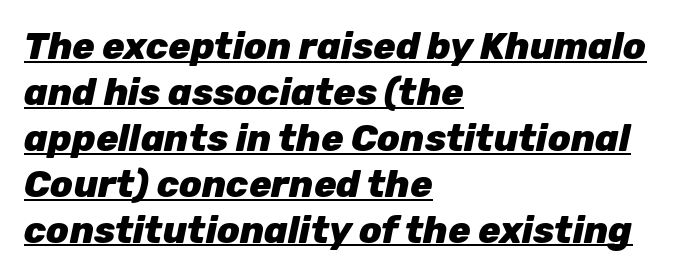
The image shows 37 px heavy type, italic (leaning right); set left-aligned, line spacing 1.24x, normal letter spacing, underlined; low stroke contrast and a medium x-height.
